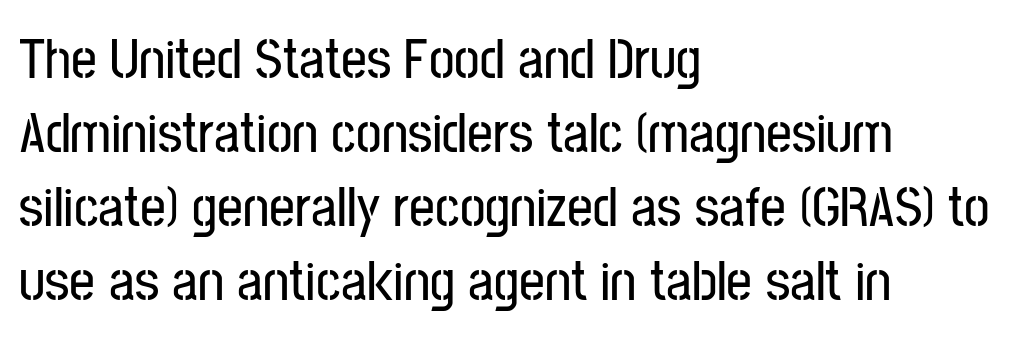
Q: Is the text italic (slanted)? A: No, it is upright.
Q: Is the typeface a serif or a sans-serif typeface? A: Sans-serif.
Q: Is the text underlined? A: No.
Q: How is the paragraph aligned? A: Left-aligned.
Q: Is the spacing between letters normal or unusually wide? A: Normal.
Q: Is the spacing between lines tight, normal or loose? A: Normal.
Q: Width (condensed, normal, or wide)? A: Condensed.
Q: Stroke contrast? A: Low.
Q: x-height? A: Medium.
Q: Monospaced? A: No.
